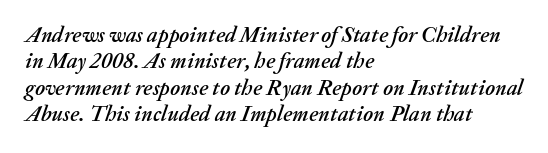
The image shows 22 px text type, italic (leaning right); set left-aligned, line spacing 1.2x, normal letter spacing, not underlined.
